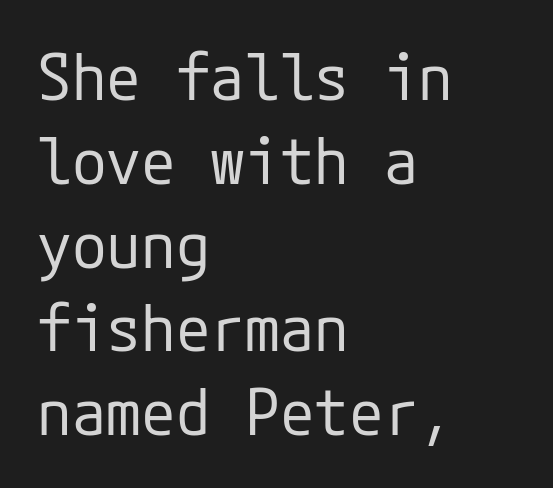
Vertical strokes here are truly vertical. Underlining? Definitely not there. This sample uses a sans-serif face. All the whitespace from short lines collects on the right.
